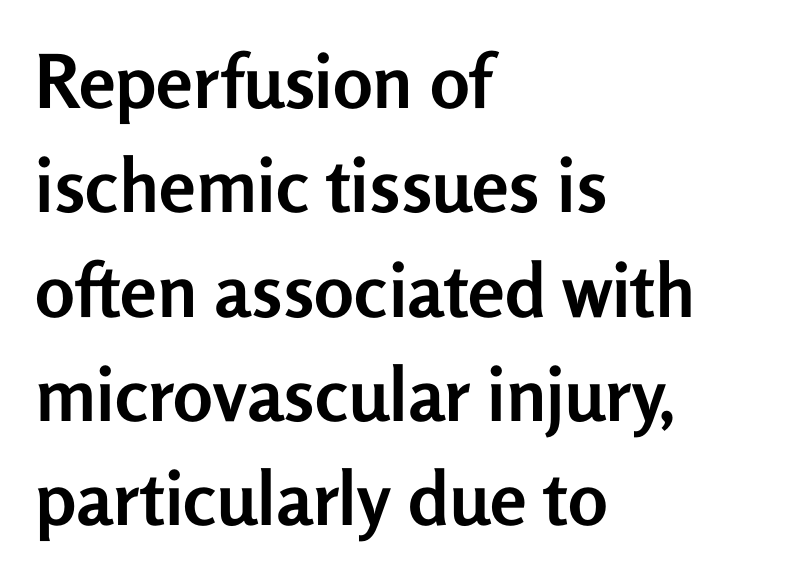
Spacing verdict: proportional, widths tailored to each character. In terms of posture, this sample is upright. Clear beneath every line of the passage. Regarding leading, the lines here are spaced in the standard way. Between one letter and the next there's only the usual sliver of space.
